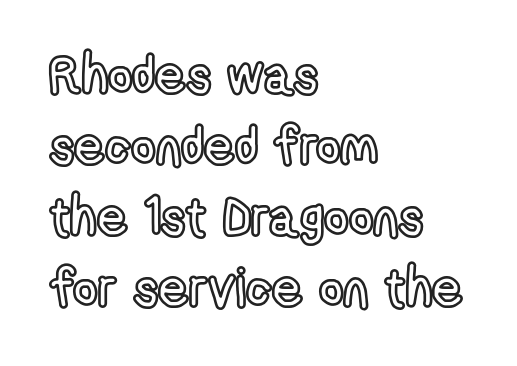
Q: Is the text italic (slanted)? A: No, it is upright.
Q: Is the text underlined? A: No.
Q: How is the paragraph aligned? A: Left-aligned.
Q: Is the spacing between letters normal or unusually wide? A: Normal.
Q: Is the spacing between lines tight, normal or loose? A: Normal.
Q: Width (condensed, normal, or wide)? A: Condensed.
Q: x-height? A: Medium.
Q: Monospaced? A: No.
